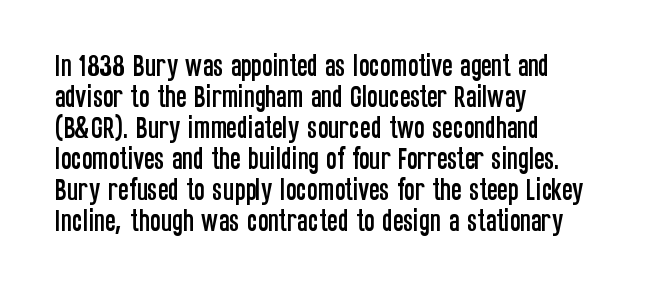
Clear beneath every line of the passage. Is the block centered? No — it sits flush against the left margin. Observe the ordinary spacing: letters are neighbours, not strangers. The letters stand upright; this is a roman face.
